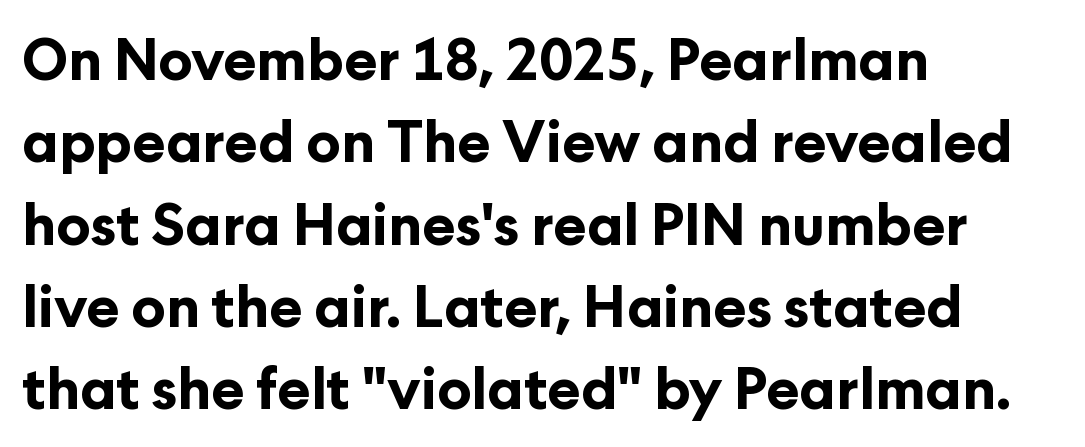
Q: Is the text bold? A: Yes.
Q: Is the text italic (slanted)? A: No, it is upright.
Q: Is the typeface a serif or a sans-serif typeface? A: Sans-serif.
Q: Is the text underlined? A: No.
Q: How is the paragraph aligned? A: Left-aligned.
Q: Is the spacing between letters normal or unusually wide? A: Normal.
Q: Is the spacing between lines tight, normal or loose? A: Normal.
Q: Width (condensed, normal, or wide)? A: Normal.
Q: Stroke contrast? A: Low.
Q: x-height? A: Medium.
Q: Monospaced? A: No.
